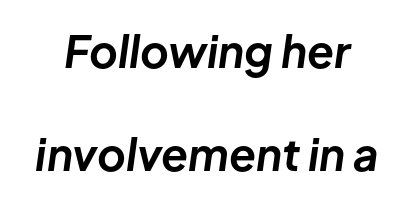
Q: Is the text bold? A: Yes.
Q: Is the text italic (slanted)? A: Yes, it leans right by about 8 degrees.
Q: Is the text underlined? A: No.
Q: Is the spacing between letters normal or unusually wide? A: Normal.
Q: Is the spacing between lines tight, normal or loose? A: Loose.
Q: Width (condensed, normal, or wide)? A: Normal.
Q: Stroke contrast? A: Low.
Q: x-height? A: Medium.
Q: Monospaced? A: No.
